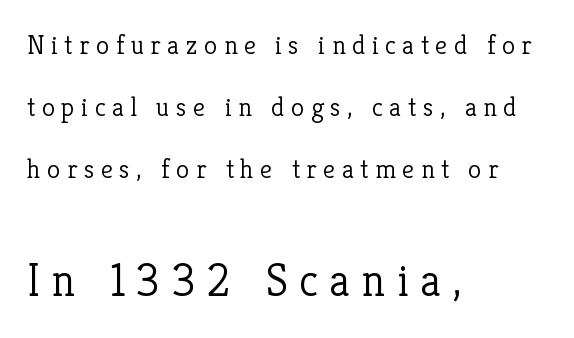
The image shows 47 px light serif type, upright; set left-aligned, loose line spacing (2.29x), unusually wide letter spacing (+0.24 em), not underlined; the second (bottom) block is 1.74x larger; low stroke contrast and a medium x-height.
